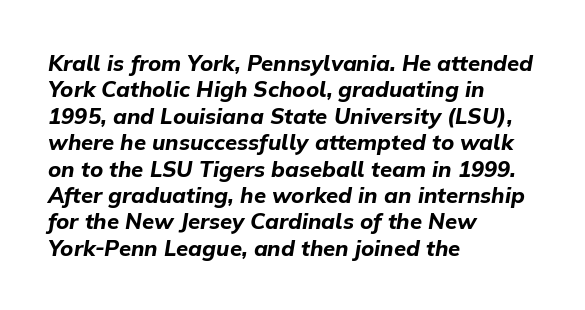
Q: Is the text bold? A: Yes.
Q: Is the text italic (slanted)? A: Yes, it leans right by about 9 degrees.
Q: Is the text underlined? A: No.
Q: How is the paragraph aligned? A: Left-aligned.
Q: Is the spacing between letters normal or unusually wide? A: Normal.
